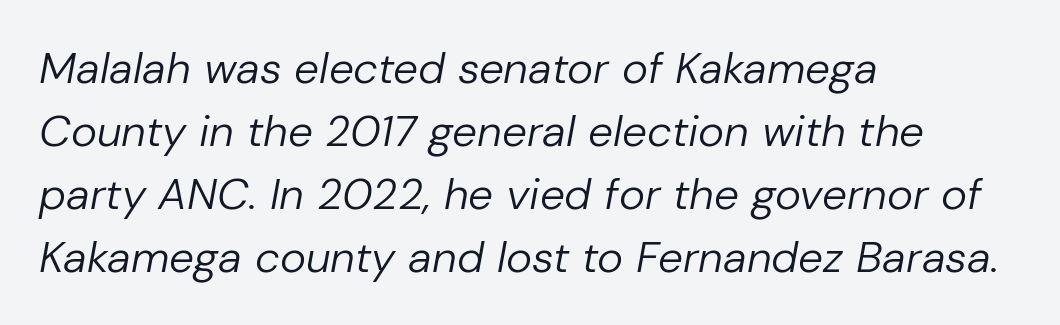
Q: Is the text bold? A: No.
Q: Is the text italic (slanted)? A: Yes, it leans right by about 10 degrees.
Q: Is the text underlined? A: No.
Q: How is the paragraph aligned? A: Left-aligned.
Q: Is the spacing between letters normal or unusually wide? A: Normal.
Q: Is the spacing between lines tight, normal or loose? A: Normal.
Q: Width (condensed, normal, or wide)? A: Normal.
Q: Stroke contrast? A: Low.
Q: x-height? A: Medium.
Q: Monospaced? A: No.
